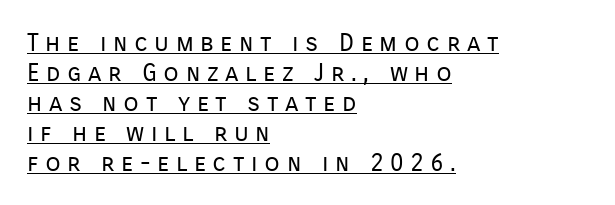
The image shows 25 px text type, upright; set left-aligned, line spacing 1.2x, unusually wide letter spacing (+0.26 em), underlined.
